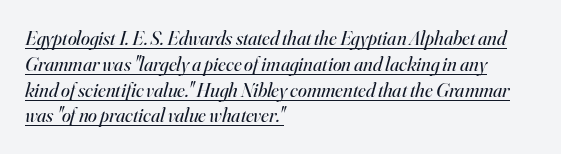
The image shows 20 px text type, italic (leaning right); set left-aligned, normal line spacing (1.29x), normal letter spacing, underlined.
